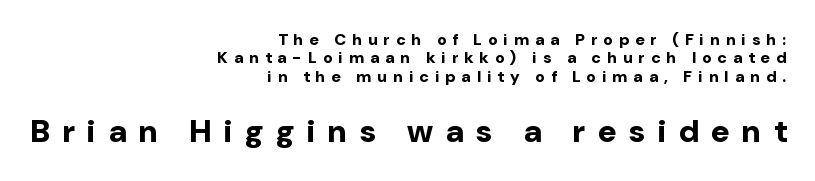
The image shows 32 px bold sans-serif type, upright; set right-aligned, tight line spacing (1.15x), unusually wide letter spacing (+0.39 em), not underlined; the second (bottom) block is 2.0x larger; low stroke contrast and a medium x-height.
